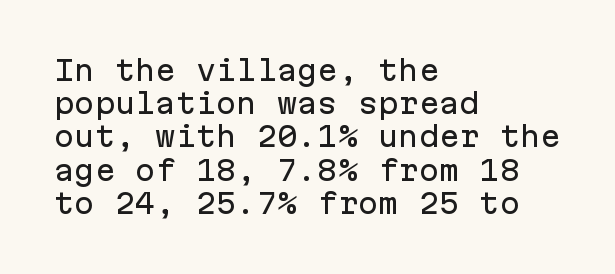
The image shows 27 px text type, upright; set left-aligned, line spacing 1.23x, normal letter spacing, not underlined.
